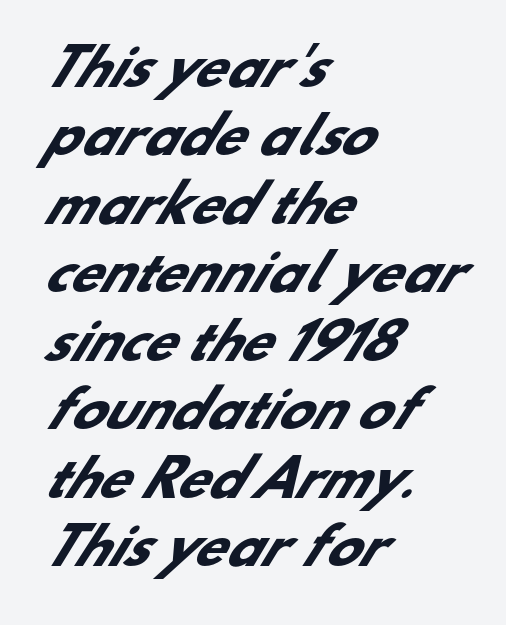
The typesetting leans heavy: a genuine bold. Words float on clear page, feet unadorned. Serifs: no, the terminals of the letterforms are clean. The type is set solid horizontally, with unmodified tracking. Regular leading. The letters advance in unequal steps, a hallmark of proportional type.
